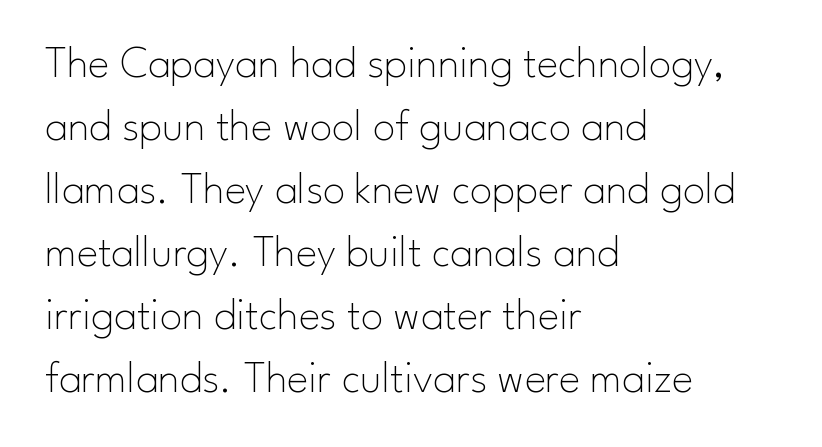
No feet cap the strokes, marking this as sans-serif type. Letters rest on an invisible, unmarked baseline. No chunkiness to these letters — they're not bold. Is the letter spacing exaggerated? No — it looks like the ordinary default.
